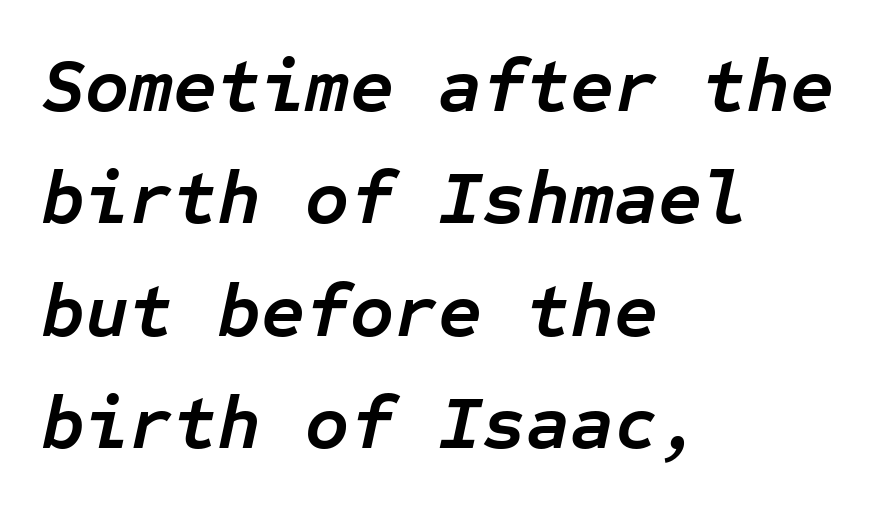
Q: Is the text bold? A: Yes.
Q: Is the text italic (slanted)? A: Yes, it leans right by about 12 degrees.
Q: Is the text underlined? A: No.
Q: How is the paragraph aligned? A: Left-aligned.
Q: Is the spacing between letters normal or unusually wide? A: Normal.
Q: Is the spacing between lines tight, normal or loose? A: Normal.
Q: Width (condensed, normal, or wide)? A: Normal.
Q: Stroke contrast? A: Low.
Q: x-height? A: Medium.
Q: Monospaced? A: Yes.
